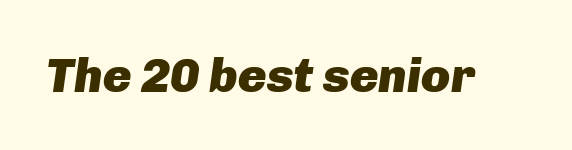
Letters rest on an invisible, unmarked baseline. In terms of weight, the rendering is a true, heavy bold. These lines are rendered in a variable-pitch font. These lines keep a tight, regular rhythm from letter to letter. Posture: slanted.
